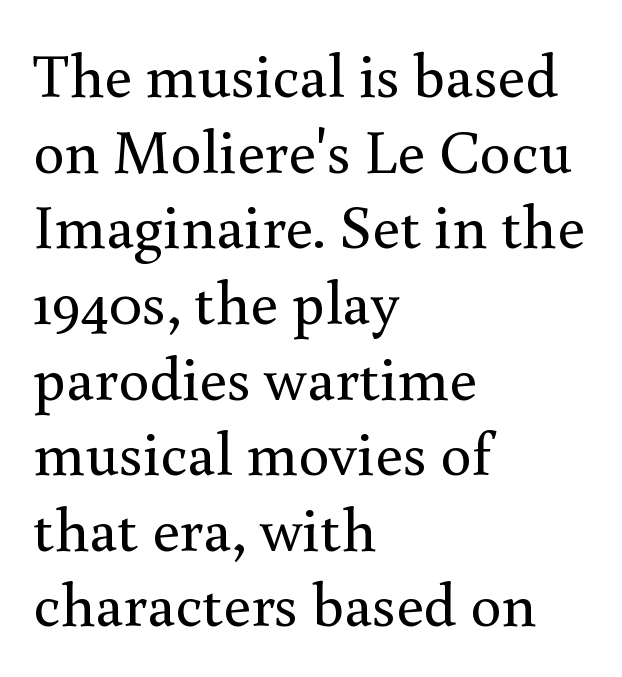
Q: Is the text bold? A: No.
Q: Is the text italic (slanted)? A: No, it is upright.
Q: Is the typeface a serif or a sans-serif typeface? A: Serif.
Q: Is the text underlined? A: No.
Q: How is the paragraph aligned? A: Left-aligned.
Q: Is the spacing between letters normal or unusually wide? A: Normal.
Q: Width (condensed, normal, or wide)? A: Normal.
Q: x-height? A: Small.
Q: Monospaced? A: No.
